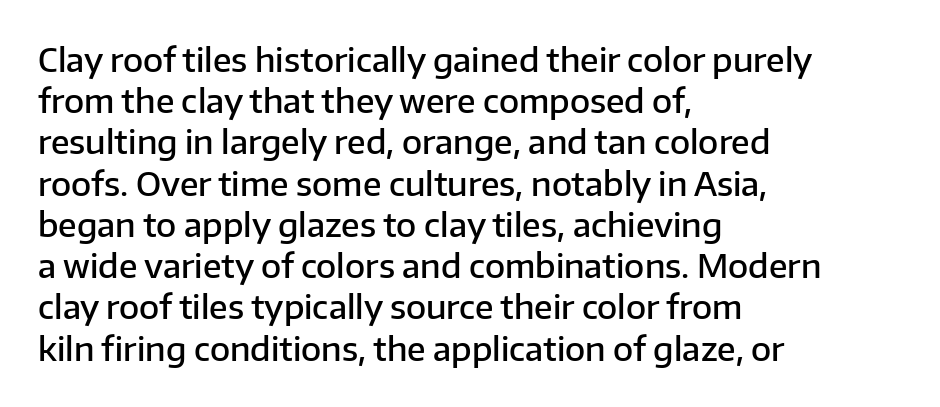
Q: Is the text bold? A: Semi-bold.
Q: Is the text italic (slanted)? A: No, it is upright.
Q: Is the typeface a serif or a sans-serif typeface? A: Sans-serif.
Q: Is the text underlined? A: No.
Q: How is the paragraph aligned? A: Left-aligned.
Q: Is the spacing between letters normal or unusually wide? A: Normal.
Q: Is the spacing between lines tight, normal or loose? A: Normal.
Q: Width (condensed, normal, or wide)? A: Normal.
Q: Stroke contrast? A: Low.
Q: x-height? A: Medium.
Q: Monospaced? A: No.
